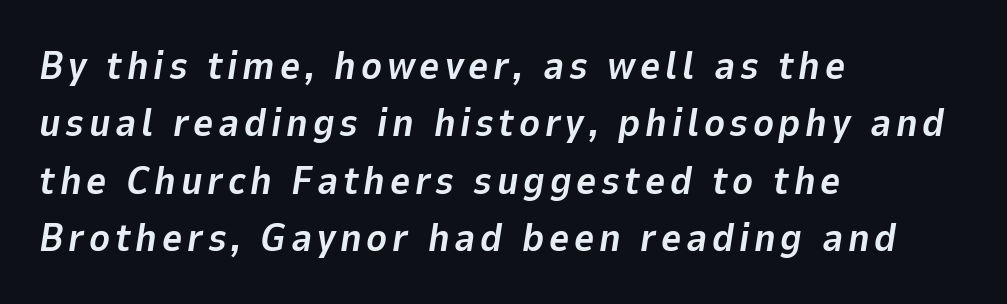
The image shows 39 px bold type, italic (leaning right); set left-aligned, normal line spacing (1.47x), not underlined; low stroke contrast and a medium x-height.
